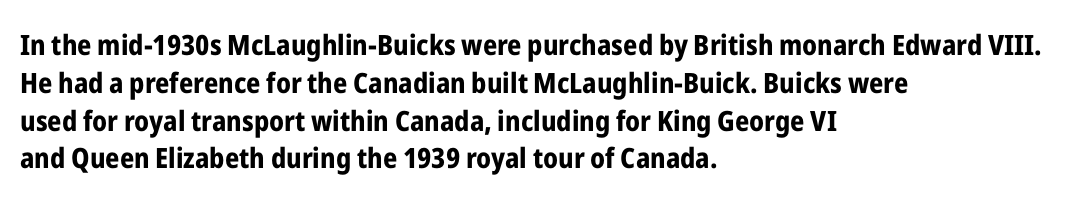
{"serif": "no", "italic": "no", "bold": "yes", "weight": "bold", "width": "condensed", "stroke_contrast": "low", "x_height": "medium", "monospaced": "no", "underline": "no", "align": "left", "line_spacing": "normal", "line_spacing_ratio": 1.35, "letter_spacing": "normal", "letter_spacing_em": 0.0, "glyph_px": 28}
